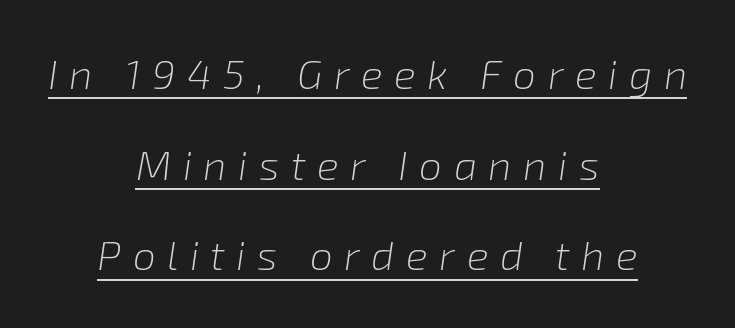
These lines stack symmetrically, like a column narrowing and widening about its center. Looks like regular typesetting: each glyph gets only the width it needs. Stroke mass is kept to a normal reading level or below. Tracking value appears strongly positive — letters spread wide.
